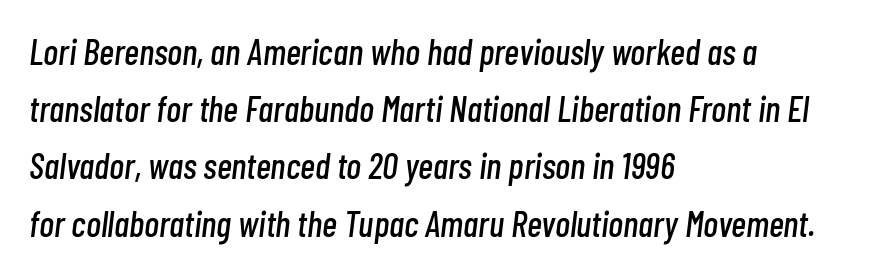
Beneath every word, the page is bare. You could not count columns in this text — the font is proportionally spaced. This is oblique type, the kind used for emphasis or titles. Glyph-to-glyph distance matches everyday printed text.
